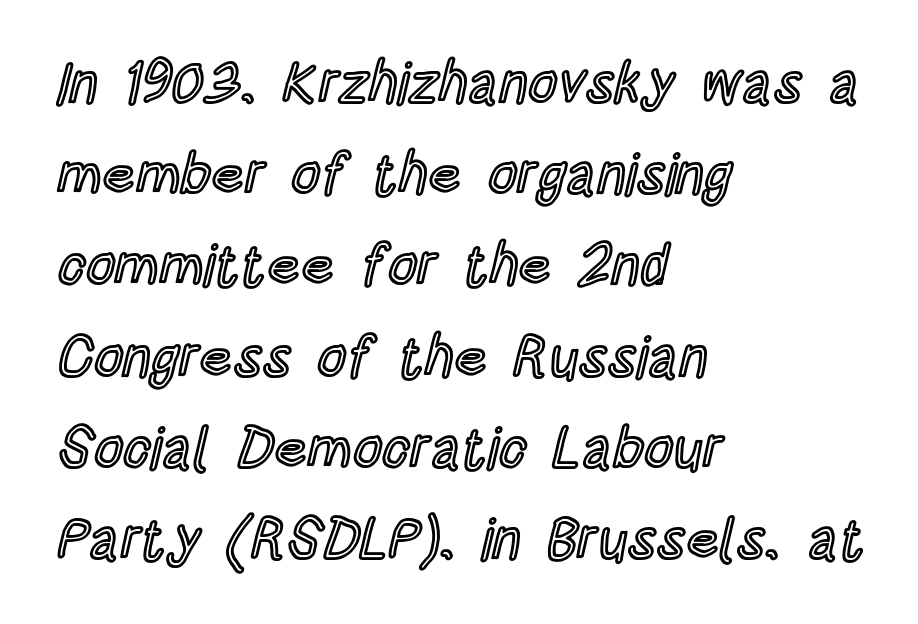
The image shows 57 px condensed type; set left-aligned, normal line spacing (1.6x), normal letter spacing, not underlined; a large x-height.
